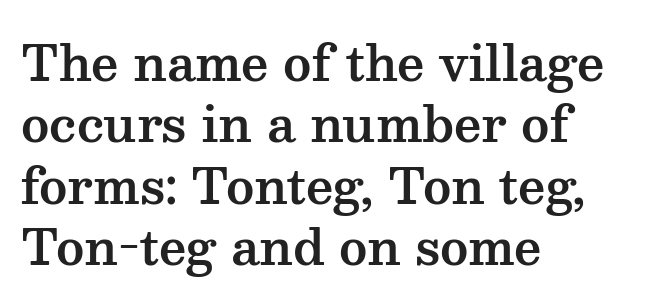
Characters follow at the spacing the type designer built in. Unlike a clean sans, this face finishes its strokes with serifs. Each letter keeps its own natural width here, so spacing adapts to shape. Beneath every word, the page is bare. This sample keeps an unexceptional amount of space between lines. Each line starts at the same left margin while the right side varies.
